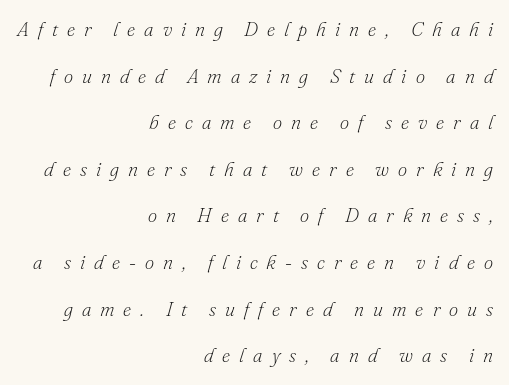
The font sits on the lighter half of the weight spectrum, regular included. Caption: multi-line text, flush right, ragged left. Glyph-to-glyph distance is far greater than everyday printed text. Quick note: italic. Any mark beneath the type? The region is blank.
